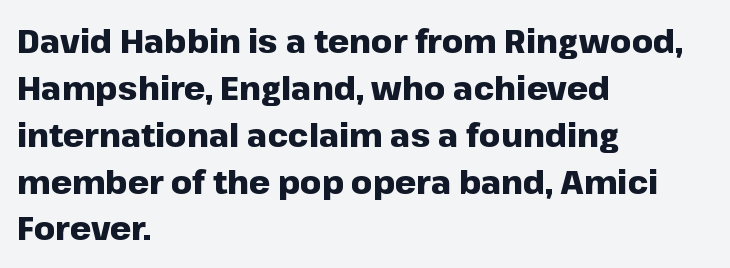
The image shows 33 px heavy sans-serif type, upright; set left-aligned, normal line spacing (1.42x), normal letter spacing, not underlined; low stroke contrast and a medium x-height.
